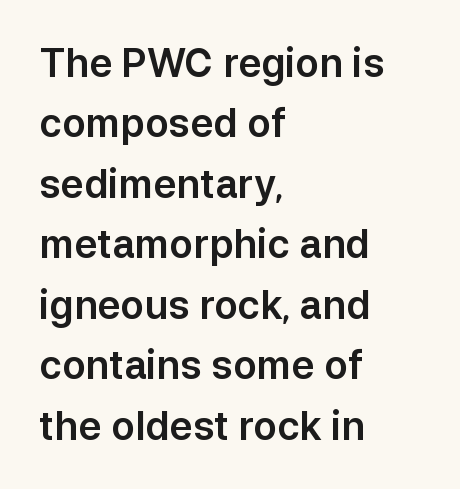
{"serif": "no", "italic": "no", "width": "normal", "stroke_contrast": "low", "x_height": "medium", "monospaced": "no", "underline": "no", "align": "left", "line_spacing": "normal", "line_spacing_ratio": 1.55, "letter_spacing": "normal", "letter_spacing_em": 0.0, "glyph_px": 39}
